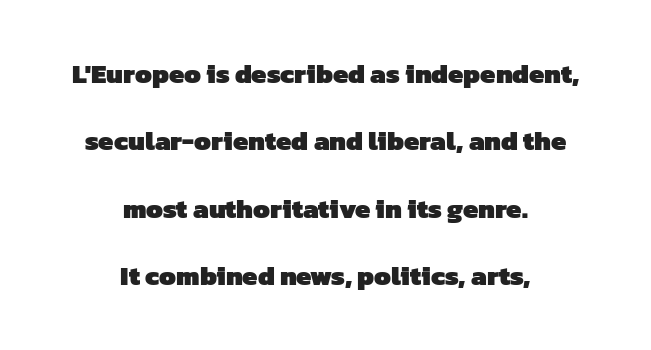
Each glyph is drawn with heavy, bold strokes. The space beneath each line is pristine and unruled. Each line is balanced around a shared central axis. Students, observe: this is what heavily led, spacious text looks like. Inter-character spacing is left at the font's built-in metrics.
